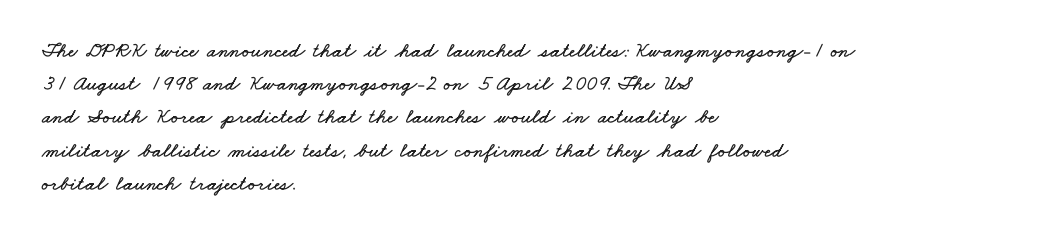
The image shows 21 px text type; set left-aligned, normal line spacing (1.58x), normal letter spacing, not underlined.
